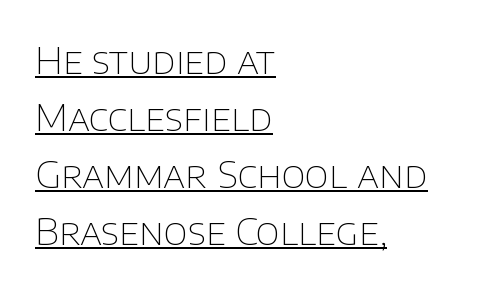
The image shows 37 px thin sans-serif type, upright; set left-aligned, normal line spacing (1.54x), normal letter spacing, underlined; low stroke contrast and a large x-height.
